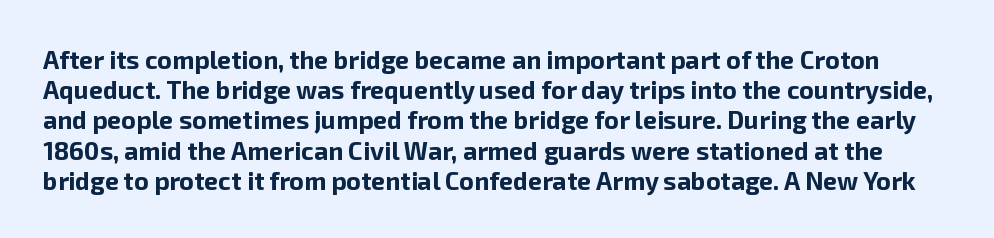
The image shows 25 px bold type, upright; set line spacing 1.21x, normal letter spacing, not underlined.
